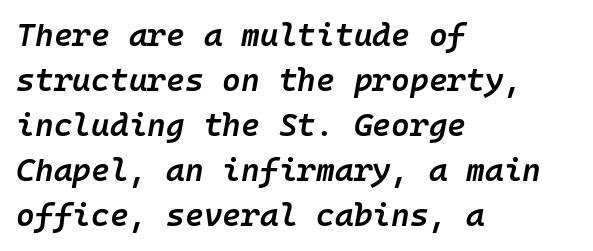
The image shows 32 px semibold type, italic (leaning right); set left-aligned, normal line spacing (1.41x), normal letter spacing, not underlined; low stroke contrast and a medium x-height.
